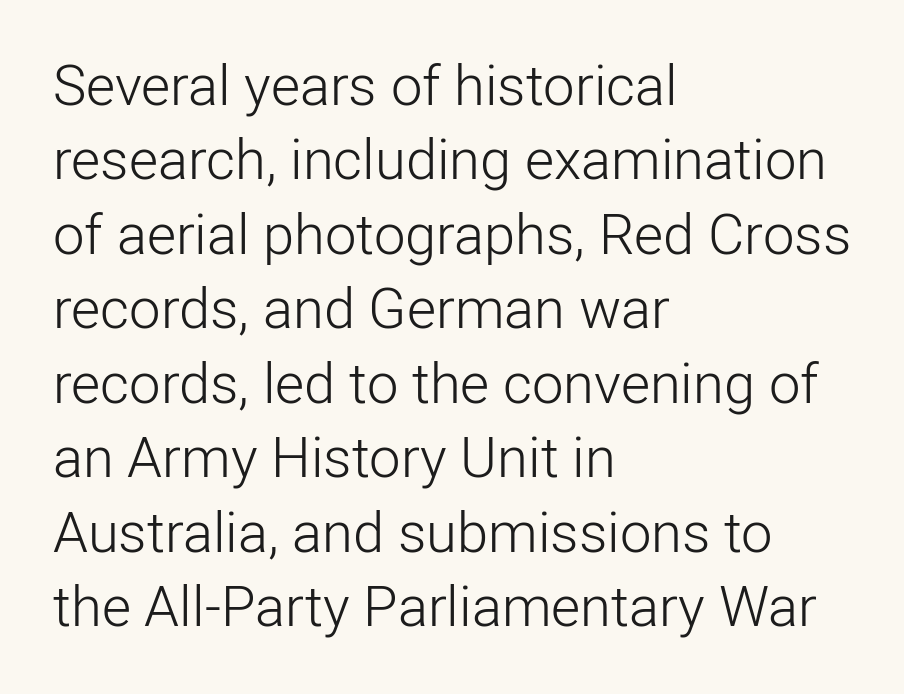
Horizontal alignment here is leftward, the default for most running prose. Compared with typical body copy, the letter spacing here is the same. Does the type have serifs? No, each stem ends abruptly. Note the varied advance widths — an 'i' is clearly narrower than an 'm'. The vertical gap from one line to the next is medium.
